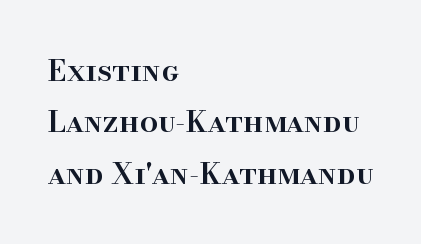
The image shows 29 px semibold serif type, upright; set left-aligned, line spacing 1.77x, normal letter spacing, not underlined; high stroke contrast and a small x-height.
